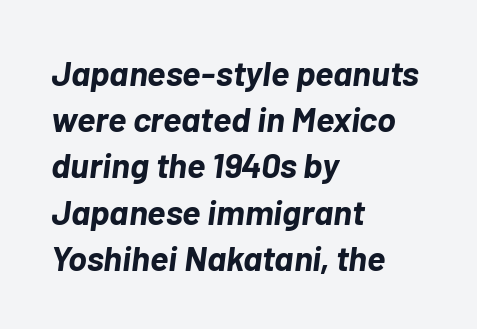
Q: Is the text bold? A: Yes.
Q: Is the text italic (slanted)? A: Yes, it leans right by about 7 degrees.
Q: Is the text underlined? A: No.
Q: How is the paragraph aligned? A: Left-aligned.
Q: Is the spacing between letters normal or unusually wide? A: Normal.
Q: Is the spacing between lines tight, normal or loose? A: Normal.
Q: Width (condensed, normal, or wide)? A: Normal.
Q: Stroke contrast? A: Low.
Q: x-height? A: Medium.
Q: Monospaced? A: No.
